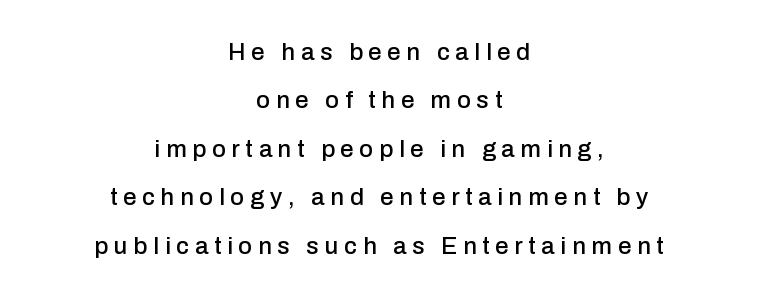
Q: Is the text italic (slanted)? A: No, it is upright.
Q: Is the text underlined? A: No.
Q: How is the paragraph aligned? A: Centered.
Q: Is the spacing between letters normal or unusually wide? A: Unusually wide.
Q: Is the spacing between lines tight, normal or loose? A: Loose.
